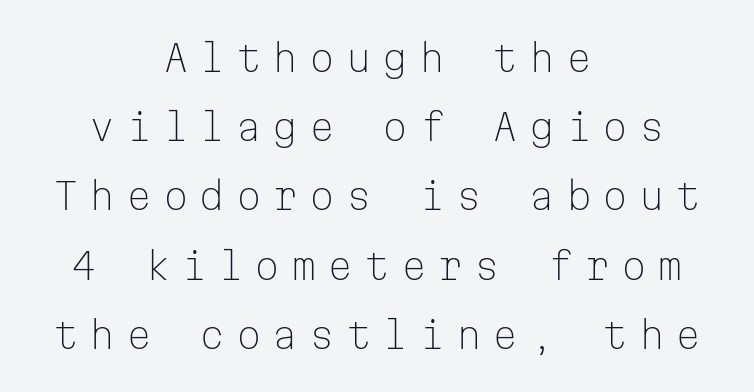
Q: Is the text bold? A: No.
Q: Is the text italic (slanted)? A: No, it is upright.
Q: Is the typeface a serif or a sans-serif typeface? A: Sans-serif.
Q: Is the text underlined? A: No.
Q: How is the paragraph aligned? A: Centered.
Q: Is the spacing between letters normal or unusually wide? A: Unusually wide.
Q: Width (condensed, normal, or wide)? A: Normal.
Q: Stroke contrast? A: Low.
Q: x-height? A: Medium.
Q: Monospaced? A: Yes.
